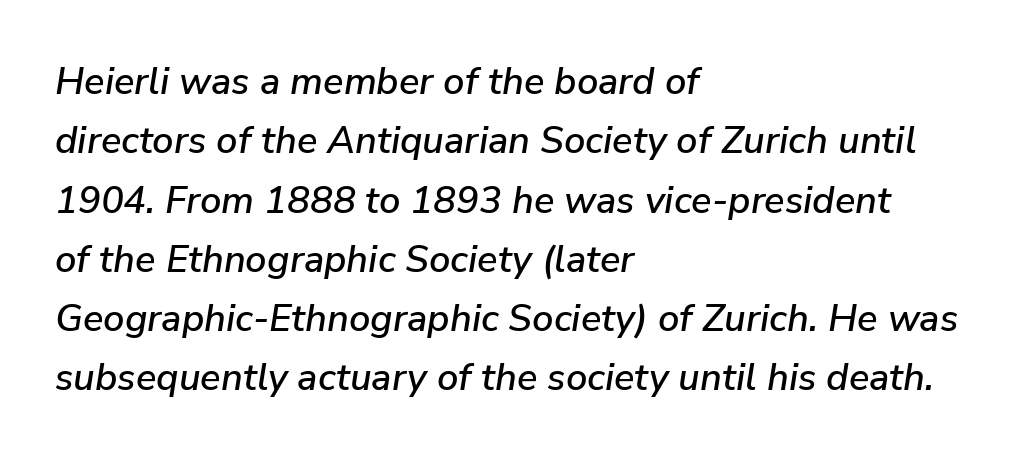
Looking at the ascenders, they clearly lean. This sample has the flowing, uneven cadence of proportional lettering. There is no visible air inserted between adjacent glyphs. The passage is arranged the way most books set body copy — flush left.
